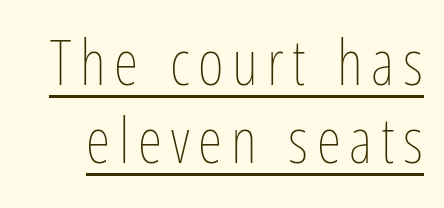
Weight: not bold — regular or lighter. Do the characters align in a grid? No, the font is proportional. This is roman type, the default non-slanted kind. This sample carries an underscore along the baseline area.
